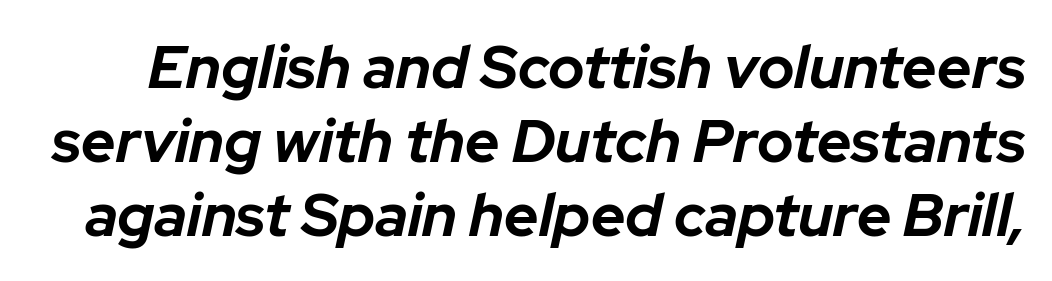
The image shows 60 px bold type, italic (leaning right); set line spacing 1.23x, normal letter spacing, not underlined; low stroke contrast and a medium x-height.
